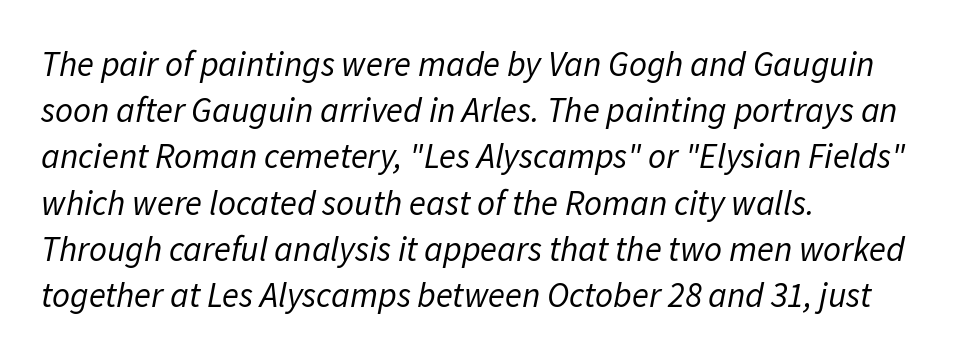
Stroke thickness stays within the range of a standard reading face or lighter. These lines are rendered in a variable-pitch font. In terms of letterspacing, this is plain default setting. Reading down the column, the eye jumps a familiar distance to each next line. Horizontally, the lines are justified to the leading edge only.
